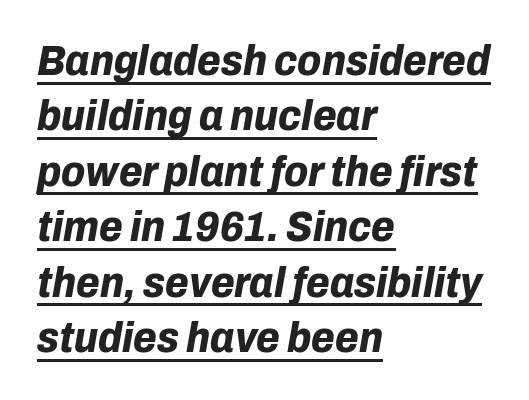
Q: Is the text bold? A: Yes.
Q: Is the text italic (slanted)? A: Yes, it leans right by about 10 degrees.
Q: Is the text underlined? A: Yes.
Q: How is the paragraph aligned? A: Left-aligned.
Q: Is the spacing between letters normal or unusually wide? A: Normal.
Q: Is the spacing between lines tight, normal or loose? A: Normal.
Q: Width (condensed, normal, or wide)? A: Normal.
Q: Stroke contrast? A: Low.
Q: x-height? A: Medium.
Q: Monospaced? A: No.
